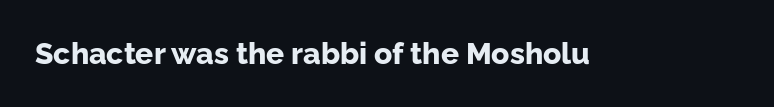
Q: Is the text bold? A: Yes.
Q: Is the text italic (slanted)? A: No, it is upright.
Q: Is the typeface a serif or a sans-serif typeface? A: Sans-serif.
Q: Is the text underlined? A: No.
Q: Is the spacing between letters normal or unusually wide? A: Normal.
Q: Width (condensed, normal, or wide)? A: Normal.
Q: Stroke contrast? A: Low.
Q: x-height? A: Medium.
Q: Monospaced? A: No.
